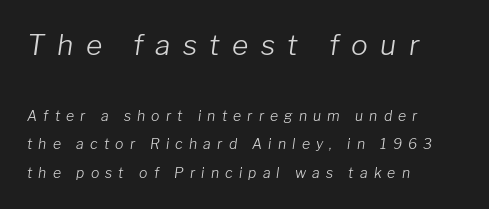
Q: Is the text bold? A: No.
Q: Is the text italic (slanted)? A: Yes, it leans right by about 8 degrees.
Q: Is the text underlined? A: No.
Q: How is the paragraph aligned? A: Left-aligned.
Q: Is the spacing between letters normal or unusually wide? A: Unusually wide.
Q: Is the spacing between lines tight, normal or loose? A: Loose.
Q: Which block of text is set in a larger size, the first (top) or the second (bottom)? A: The first (top) one.
Q: Width (condensed, normal, or wide)? A: Normal.
Q: Stroke contrast? A: Low.
Q: x-height? A: Medium.
Q: Monospaced? A: No.
